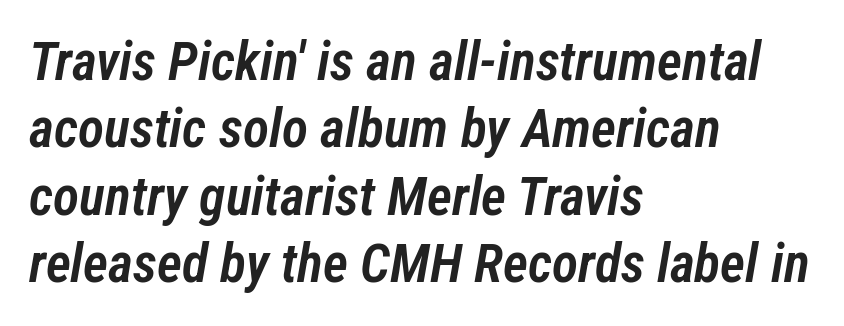
Q: Is the text bold? A: Semi-bold.
Q: Is the text italic (slanted)? A: Yes, it leans right by about 12 degrees.
Q: Is the text underlined? A: No.
Q: How is the paragraph aligned? A: Left-aligned.
Q: Is the spacing between letters normal or unusually wide? A: Normal.
Q: Is the spacing between lines tight, normal or loose? A: Normal.
Q: Width (condensed, normal, or wide)? A: Condensed.
Q: Stroke contrast? A: Low.
Q: x-height? A: Medium.
Q: Monospaced? A: No.
